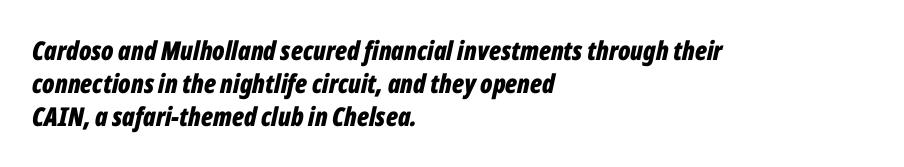
{"italic": "yes", "lean": "right", "slant_degrees": 12, "bold": "yes", "underline": "no", "align": "left", "line_spacing": "normal", "line_spacing_ratio": 1.27, "letter_spacing": "normal", "letter_spacing_em": 0.0, "glyph_px": 26}
